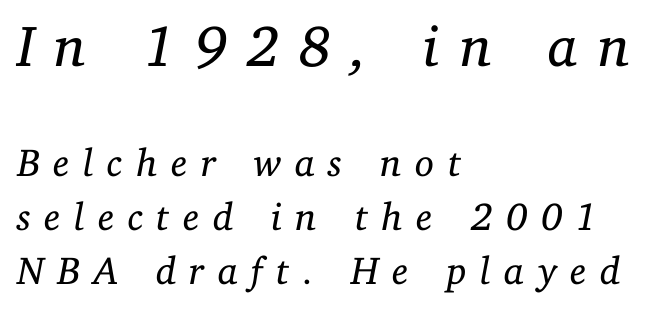
Here the first block reads like a headline and the second like body copy. The line-height multiplier appears to be the usual default. The space beneath each line is pristine and unruled. Style check: oblique.
